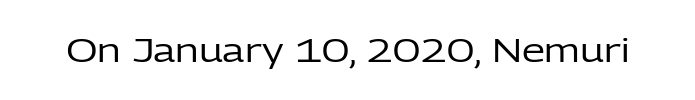
Q: Is the text bold? A: No.
Q: Is the text italic (slanted)? A: No, it is upright.
Q: Is the typeface a serif or a sans-serif typeface? A: Sans-serif.
Q: Is the text underlined? A: No.
Q: Is the spacing between letters normal or unusually wide? A: Normal.
Q: Width (condensed, normal, or wide)? A: Normal.
Q: Stroke contrast? A: Low.
Q: x-height? A: Medium.
Q: Monospaced? A: No.
